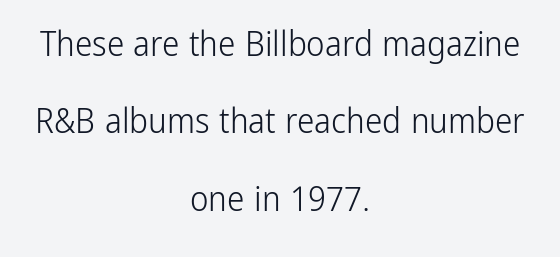
The image shows 35 px light, condensed sans-serif type, upright; set centered, loose line spacing (2.21x), normal letter spacing, not underlined; low stroke contrast and a medium x-height.
